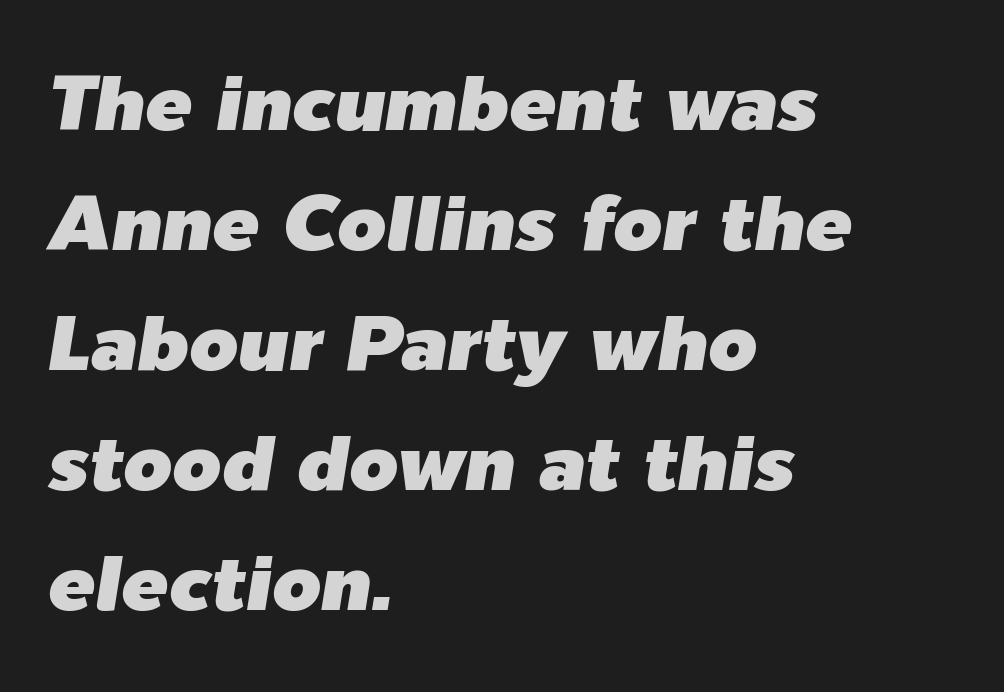
The image shows 78 px text type, italic (leaning right); set left-aligned, normal line spacing (1.54x), normal letter spacing, not underlined; low stroke contrast and a medium x-height.
